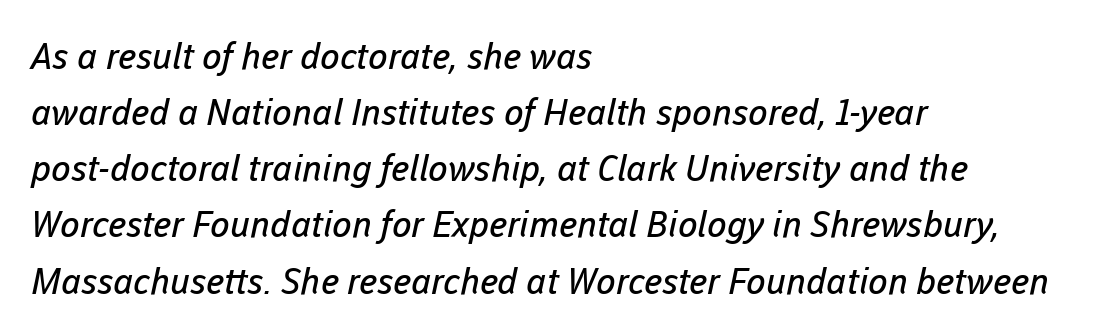
{"serif": "no", "bold": "no", "weight": "regular", "width": "normal", "stroke_contrast": "low", "x_height": "medium", "monospaced": "no", "underline": "no", "align": "left", "line_spacing": "normal", "line_spacing_ratio": 1.56, "letter_spacing": "normal", "letter_spacing_em": 0.0, "glyph_px": 36}
